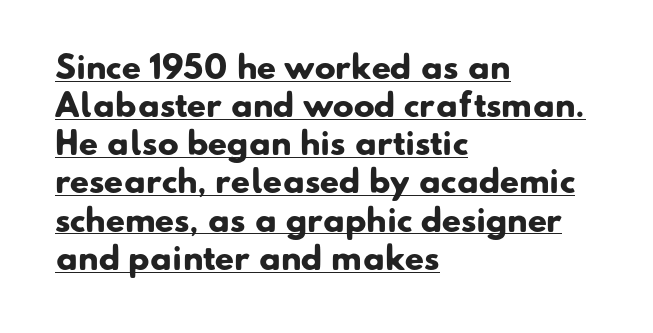
{"serif": "no", "bold": "yes", "weight": "heavy", "width": "normal", "stroke_contrast": "low", "x_height": "small", "monospaced": "no", "underline": "yes", "align": "left", "line_spacing_ratio": 1.23, "letter_spacing": "normal", "letter_spacing_em": 0.0, "glyph_px": 31}
